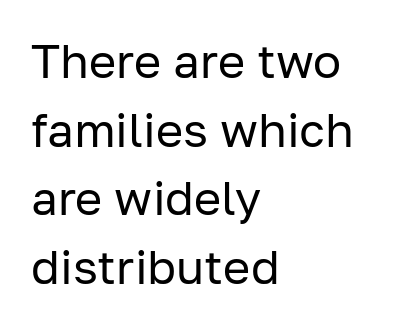
The image shows 47 px regular-weight sans-serif type, upright; set left-aligned, normal line spacing (1.46x), normal letter spacing, not underlined; low stroke contrast and a medium x-height.
